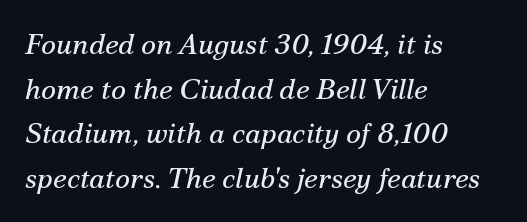
{"serif": "yes", "italic": "yes", "lean": "right", "slant_degrees": 12, "bold": "no", "weight": "regular", "width": "normal", "stroke_contrast": "medium", "x_height": "small", "monospaced": "no", "underline": "no", "align": "left", "line_spacing": "normal", "line_spacing_ratio": 1.54, "letter_spacing": "normal", "letter_spacing_em": 0.0, "glyph_px": 29}
